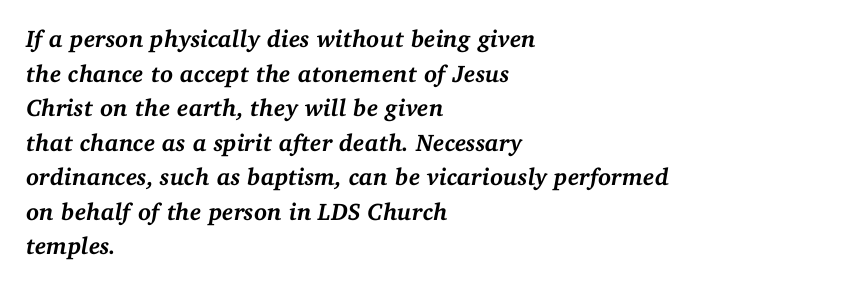
{"italic": "yes", "lean": "right", "slant_degrees": 11, "bold": "yes", "underline": "no", "align": "left", "line_spacing": "normal", "line_spacing_ratio": 1.44, "letter_spacing": "normal", "letter_spacing_em": 0.0, "glyph_px": 24}
